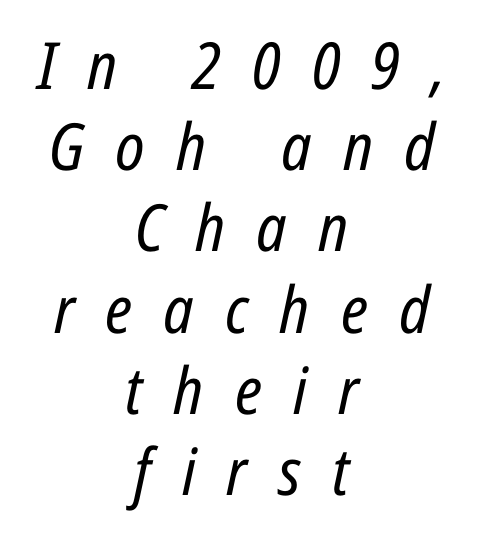
Q: Is the text bold? A: No.
Q: Is the text italic (slanted)? A: Yes, it leans right by about 12 degrees.
Q: Is the text underlined? A: No.
Q: How is the paragraph aligned? A: Centered.
Q: Is the spacing between letters normal or unusually wide? A: Unusually wide.
Q: Is the spacing between lines tight, normal or loose? A: Normal.
Q: Width (condensed, normal, or wide)? A: Condensed.
Q: Stroke contrast? A: Low.
Q: x-height? A: Medium.
Q: Monospaced? A: No.
